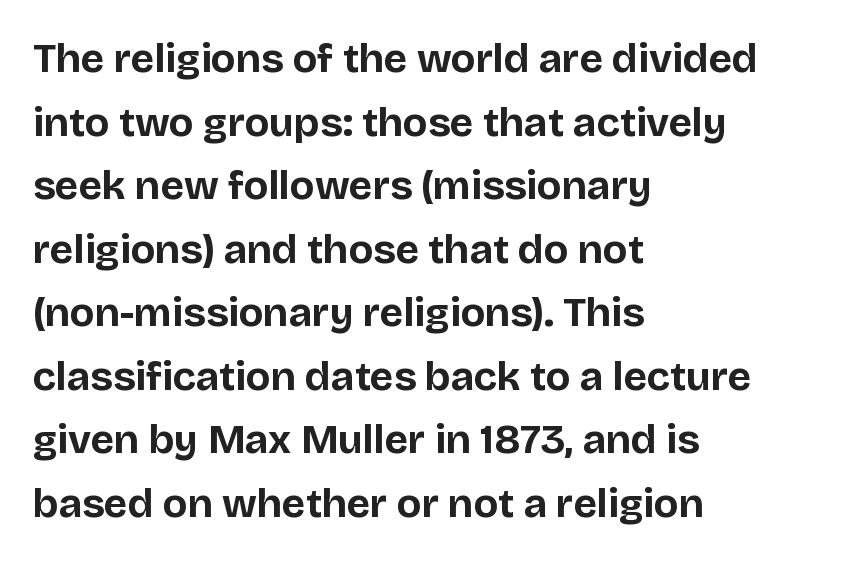
The image shows 41 px bold sans-serif type, upright; set left-aligned, normal line spacing (1.55x), normal letter spacing, not underlined; low stroke contrast and a large x-height.
